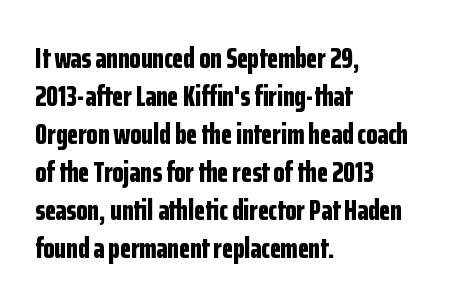
{"serif": "no", "italic": "no", "bold": "yes", "weight": "bold", "width": "condensed", "stroke_contrast": "low", "x_height": "medium", "monospaced": "no", "underline": "no", "align": "left", "line_spacing": "normal", "line_spacing_ratio": 1.31, "letter_spacing": "normal", "letter_spacing_em": 0.0, "glyph_px": 29}
